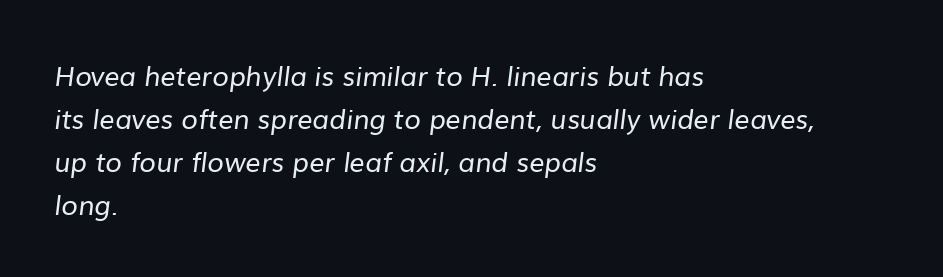
The image shows 27 px text type; set left-aligned, normal line spacing (1.59x), normal letter spacing, not underlined.
